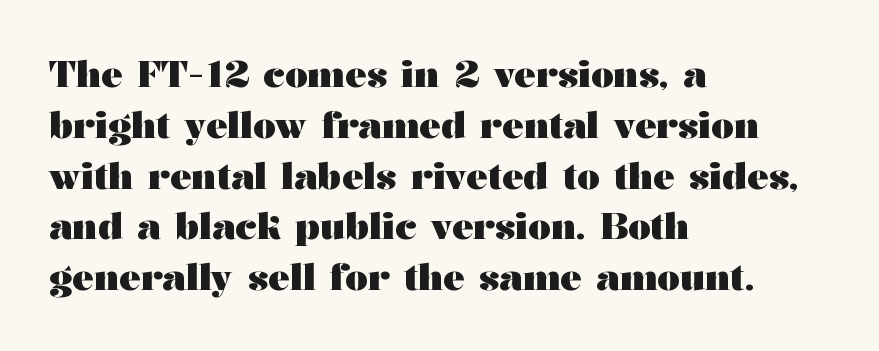
{"serif": "yes", "italic": "no", "bold": "yes", "weight": "heavy", "width": "wide", "stroke_contrast": "medium", "x_height": "medium", "monospaced": "no", "underline": "no", "align": "left", "line_spacing": "normal", "line_spacing_ratio": 1.41, "letter_spacing": "normal", "letter_spacing_em": 0.0, "glyph_px": 36}
